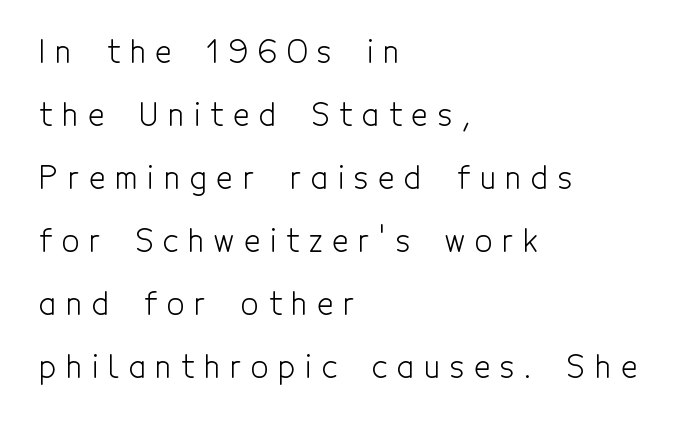
Type without underlining. The lettering stays uniformly vertical, giving the passage a roman look. This sample is left-justified, so line endings fall wherever the words run out. Weight: in the light-to-regular range. You could fit nearly another row in the gap between these rows. Typographically, this falls in the sans-serif category.
